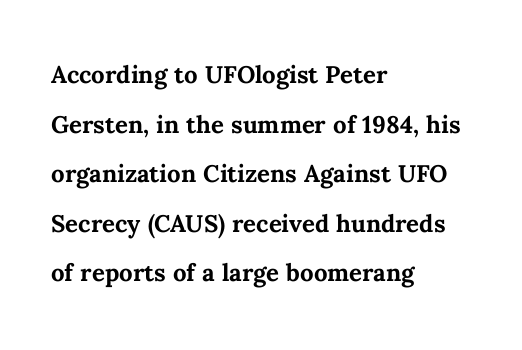
The image shows 32 px semibold type, upright; set left-aligned, normal line spacing (1.55x), normal letter spacing, not underlined; medium stroke contrast and a medium x-height.
